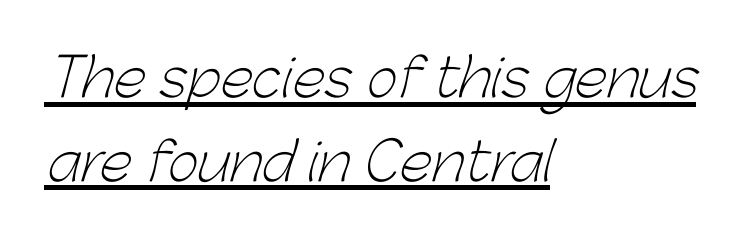
{"serif": "no", "bold": "no", "weight": "light", "width": "normal", "stroke_contrast": "low", "x_height": "medium", "monospaced": "no", "underline": "yes", "align": "left", "line_spacing": "normal", "line_spacing_ratio": 1.58, "letter_spacing": "normal", "letter_spacing_em": 0.0, "glyph_px": 53}
